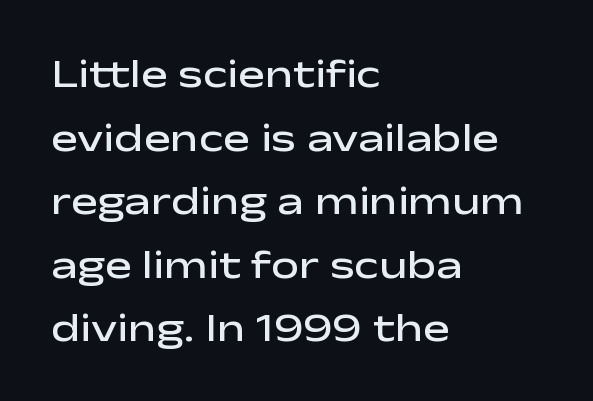
{"serif": "no", "italic": "no", "bold": "semi", "weight": "semibold", "width": "wide", "stroke_contrast": "low", "x_height": "medium", "monospaced": "no", "underline": "no", "align": "left", "line_spacing": "normal", "line_spacing_ratio": 1.59, "letter_spacing": "normal", "letter_spacing_em": 0.0, "glyph_px": 40}
